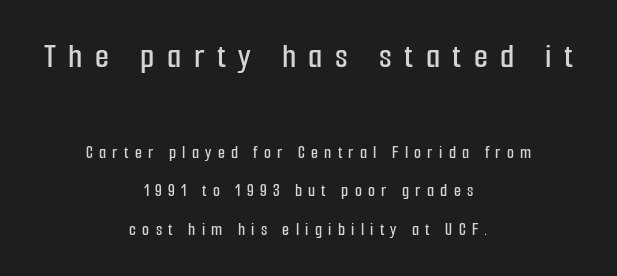
{"serif": "no", "italic": "no", "width": "condensed", "stroke_contrast": "low", "x_height": "medium", "monospaced": "no", "underline": "no", "align": "center", "line_spacing": "loose", "line_spacing_ratio": 2.16, "letter_spacing": "wide", "letter_spacing_em": 0.35, "larger_block": "first", "size_ratio": 2.0, "glyph_px": 36}
